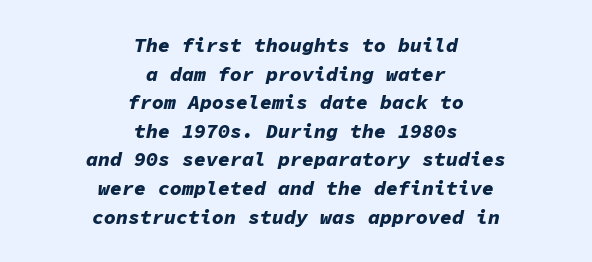
{"italic": "yes", "lean": "right", "slant_degrees": 11, "bold": "yes", "underline": "no", "align": "center", "line_spacing": "normal", "line_spacing_ratio": 1.43, "letter_spacing": "normal", "letter_spacing_em": 0.0, "glyph_px": 20}
